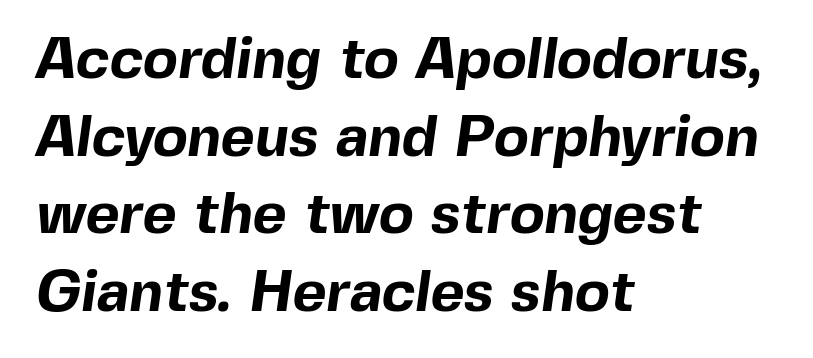
Q: Is the text bold? A: Yes.
Q: Is the typeface a serif or a sans-serif typeface? A: Sans-serif.
Q: Is the text underlined? A: No.
Q: How is the paragraph aligned? A: Left-aligned.
Q: Is the spacing between letters normal or unusually wide? A: Normal.
Q: Is the spacing between lines tight, normal or loose? A: Normal.
Q: Width (condensed, normal, or wide)? A: Normal.
Q: x-height? A: Medium.
Q: Monospaced? A: No.
